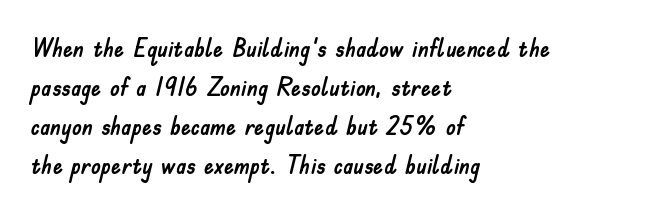
{"underline": "no", "align": "left", "line_spacing": "normal", "line_spacing_ratio": 1.56, "letter_spacing": "normal", "letter_spacing_em": 0.0, "glyph_px": 25}
